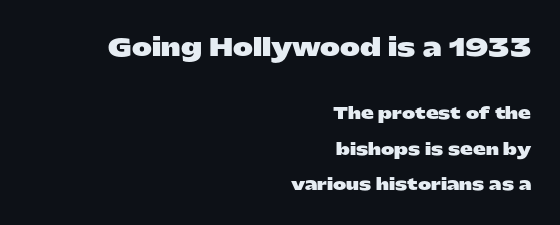
The image shows 24 px bold type, upright; set right-aligned, loose line spacing (2.21x), normal letter spacing, not underlined; the first (top) block is 1.5x larger.
